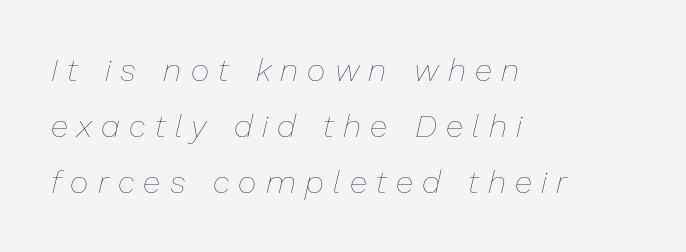
Beneath every word, the page is bare. Varying glyph widths throughout — classic text-font behaviour. In terms of letterspacing, this is a distinctly airy, spread setting. The ragged edge is on the right, which tells us the setting is flush left.
